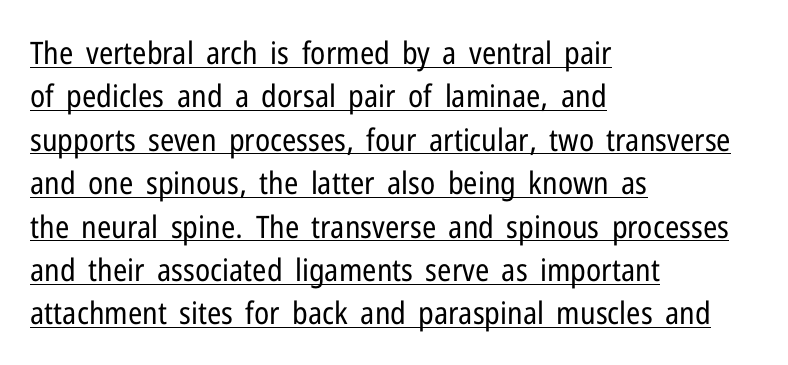
The image shows 31 px regular-weight, condensed sans-serif type, upright; set left-aligned, normal line spacing (1.4x), normal letter spacing, underlined; low stroke contrast and a medium x-height.
